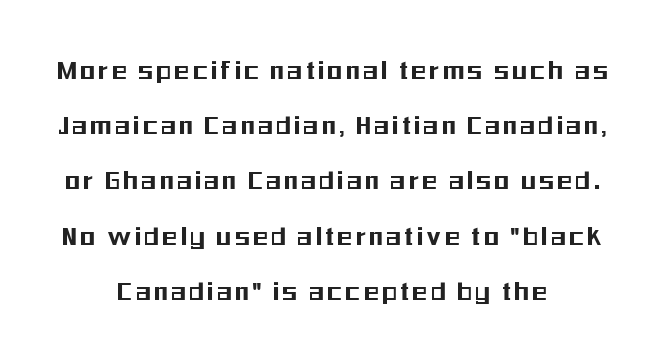
Q: Is the text italic (slanted)? A: No, it is upright.
Q: Is the typeface a serif or a sans-serif typeface? A: Sans-serif.
Q: Is the text underlined? A: No.
Q: How is the paragraph aligned? A: Centered.
Q: Width (condensed, normal, or wide)? A: Condensed.
Q: Stroke contrast? A: Medium.
Q: x-height? A: Medium.
Q: Monospaced? A: No.
